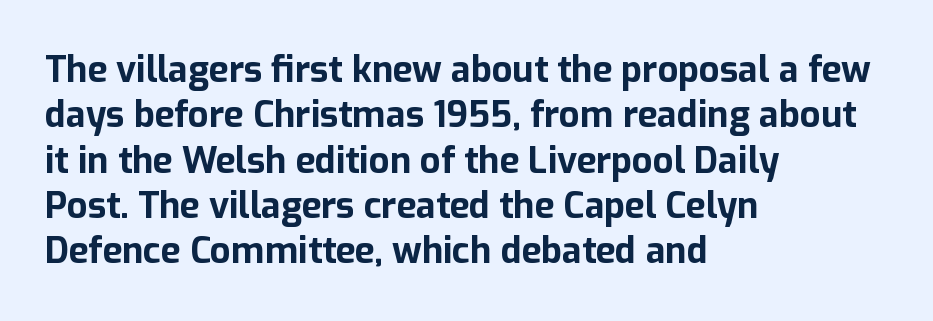
The image shows 36 px bold sans-serif type, upright; set left-aligned, normal line spacing (1.26x), normal letter spacing, not underlined; low stroke contrast and a medium x-height.
